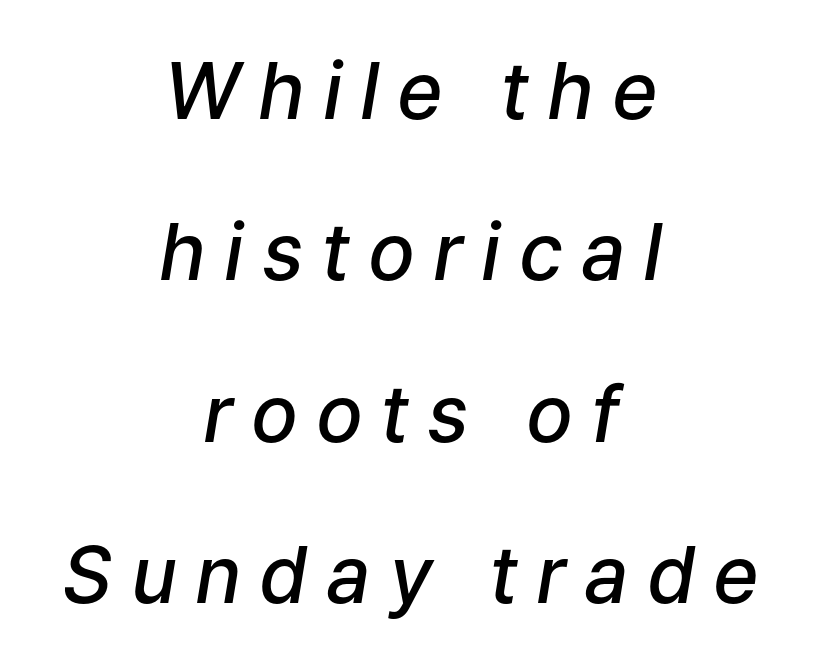
Q: Is the text bold? A: Semi-bold.
Q: Is the text italic (slanted)? A: Yes, it leans right by about 9 degrees.
Q: Is the text underlined? A: No.
Q: How is the paragraph aligned? A: Centered.
Q: Is the spacing between letters normal or unusually wide? A: Unusually wide.
Q: Is the spacing between lines tight, normal or loose? A: Loose.
Q: Width (condensed, normal, or wide)? A: Normal.
Q: Stroke contrast? A: Low.
Q: x-height? A: Medium.
Q: Monospaced? A: No.
